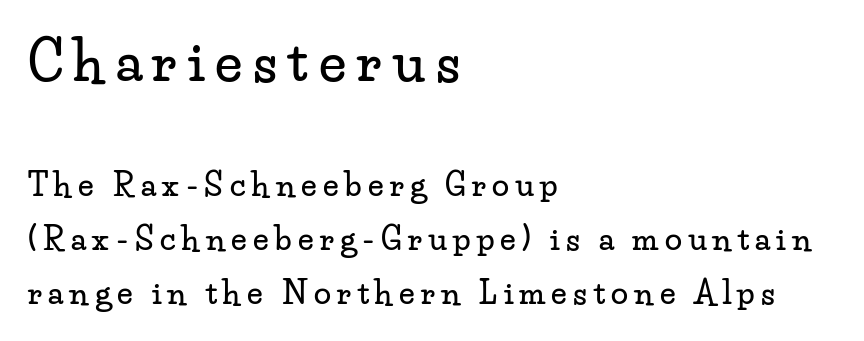
The rendering shrinks the type as you move from the upper chunk to the lower. Posture: straight, roman, zero tilt. The paragraph has a hard left edge and a soft right edge. Is this a sans? No — the strokes have serifs. Is the letter spacing exaggerated? Yes — the characters are pushed far apart. Clear beneath every line of the passage.
